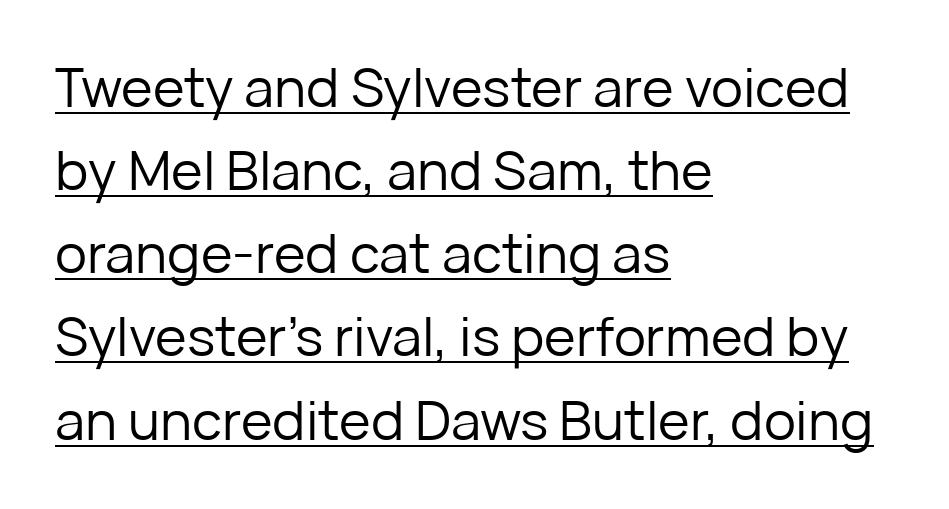
Where is the straight margin? On the left. Serif or sans? Sans — the stroke terminals are bare. Decoration check: the copy is underlined. Summary of weight: not heavy and not bold. The letters stand straight up with perfectly vertical stems. How would I describe the line gaps? Plain and ordinary.
